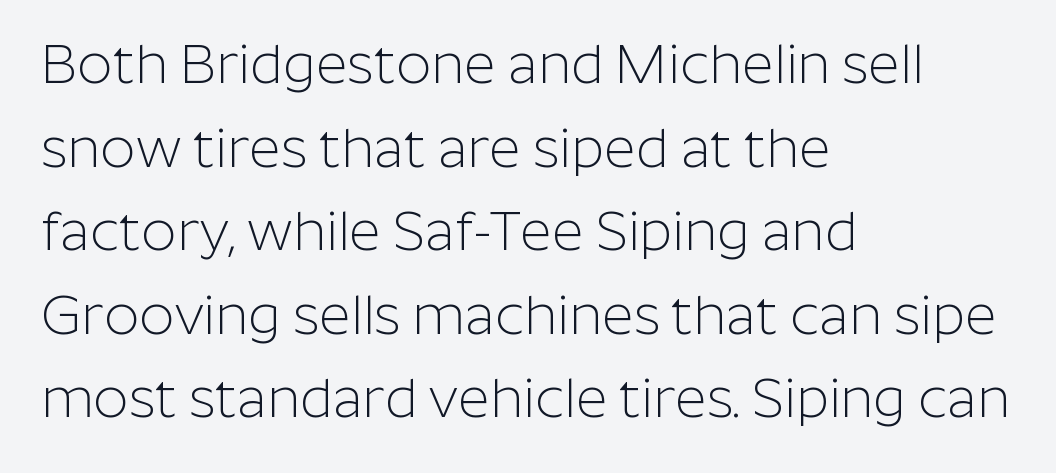
{"serif": "no", "italic": "no", "bold": "no", "weight": "light", "width": "normal", "stroke_contrast": "low", "x_height": "medium", "monospaced": "no", "underline": "no", "align": "left", "line_spacing": "normal", "line_spacing_ratio": 1.52, "letter_spacing": "normal", "letter_spacing_em": 0.0, "glyph_px": 55}
